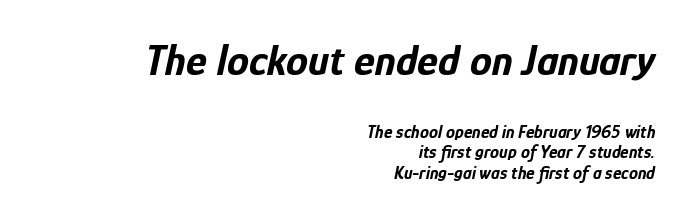
{"italic": "yes", "lean": "right", "slant_degrees": 12, "bold": "yes", "weight": "bold", "width": "condensed", "stroke_contrast": "low", "x_height": "medium", "monospaced": "no", "underline": "no", "align": "right", "line_spacing": "tight", "line_spacing_ratio": 1.15, "letter_spacing": "normal", "letter_spacing_em": 0.0, "larger_block": "first", "size_ratio": 2.44, "glyph_px": 44}
